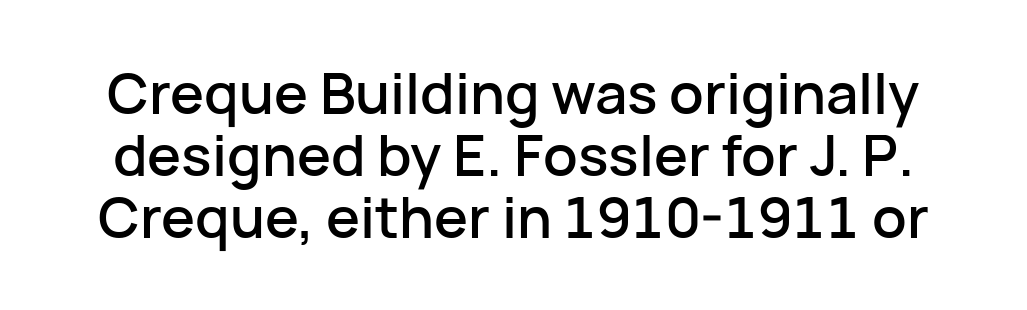
Q: Is the text italic (slanted)? A: No, it is upright.
Q: Is the typeface a serif or a sans-serif typeface? A: Sans-serif.
Q: Is the text underlined? A: No.
Q: Is the spacing between letters normal or unusually wide? A: Normal.
Q: Is the spacing between lines tight, normal or loose? A: Tight.
Q: Width (condensed, normal, or wide)? A: Normal.
Q: Stroke contrast? A: Low.
Q: x-height? A: Medium.
Q: Monospaced? A: No.
